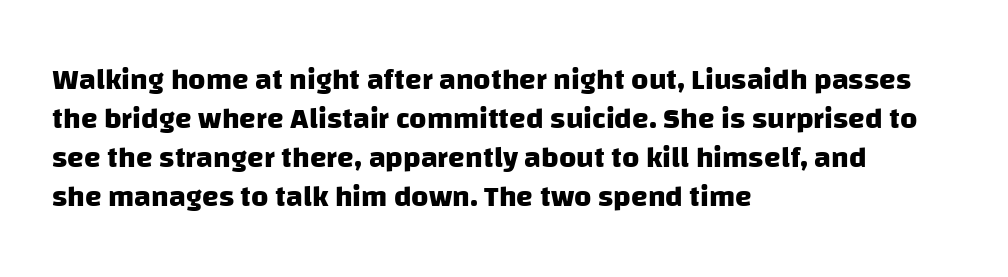
If you measured baseline to baseline, you'd find a middling distance. A typesetter would call this proportional, since set widths differ per character. The text block is weighted toward the left margin, trailing off unevenly rightward. Any mark beneath the type? The region is blank. In terms of letterspacing, this is plain default setting. This is sans-serif lettering, the kind often seen on screens and signage.
